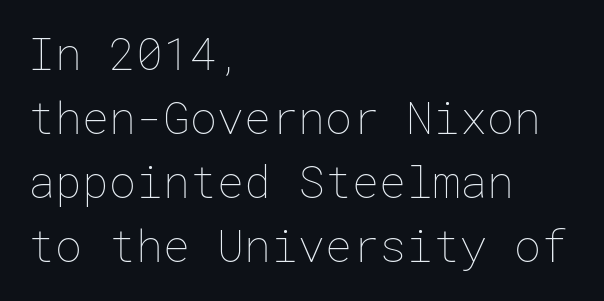
{"italic": "no", "bold": "no", "weight": "thin", "width": "normal", "stroke_contrast": "low", "x_height": "medium", "underline": "no", "align": "left", "line_spacing": "normal", "line_spacing_ratio": 1.42, "letter_spacing": "normal", "letter_spacing_em": 0.0, "glyph_px": 45}
